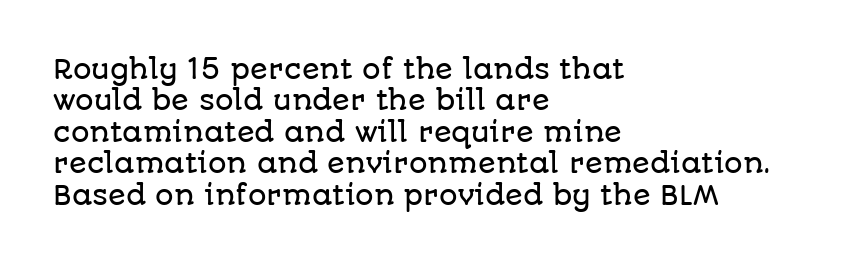
Tracking value appears to be zero — textbook default spacing. Rendered with straight, roman letterforms. Short and long lines alike share a common starting point at left. A bare baseline throughout the passage.
